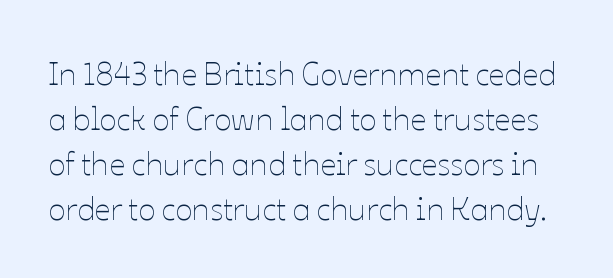
Q: Is the text bold? A: No.
Q: Is the text italic (slanted)? A: No, it is upright.
Q: Is the text underlined? A: No.
Q: Is the spacing between letters normal or unusually wide? A: Normal.
Q: Is the spacing between lines tight, normal or loose? A: Normal.
Q: Width (condensed, normal, or wide)? A: Normal.
Q: Stroke contrast? A: Low.
Q: x-height? A: Medium.
Q: Monospaced? A: No.
